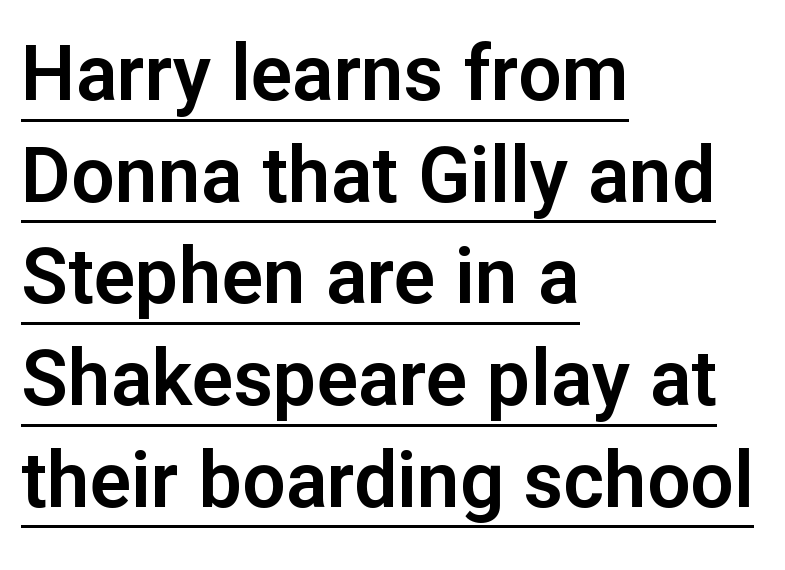
{"serif": "no", "italic": "no", "width": "normal", "stroke_contrast": "low", "x_height": "medium", "monospaced": "no", "underline": "yes", "align": "left", "line_spacing": "normal", "line_spacing_ratio": 1.32, "letter_spacing": "normal", "letter_spacing_em": 0.0, "glyph_px": 77}
